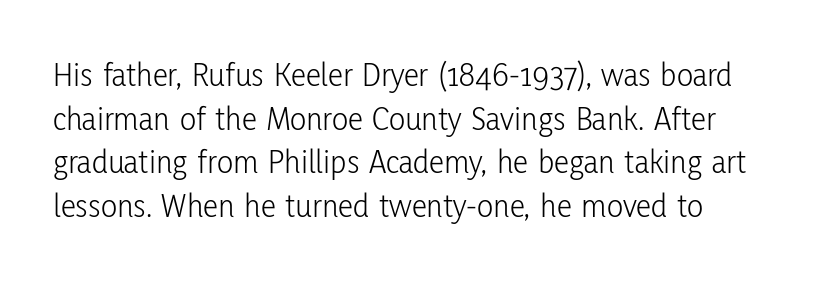
The image shows 34 px light, condensed sans-serif type, upright; set normal line spacing (1.28x), normal letter spacing, not underlined; low stroke contrast and a medium x-height.
